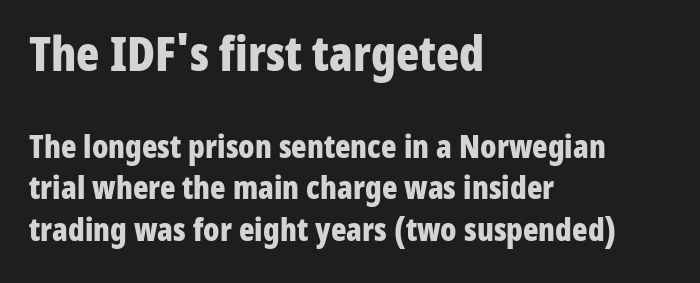
The image shows 48 px bold, condensed sans-serif type, upright; set left-aligned, normal line spacing (1.3x), normal letter spacing, not underlined; the first (top) block is 1.5x larger; low stroke contrast and a medium x-height.
